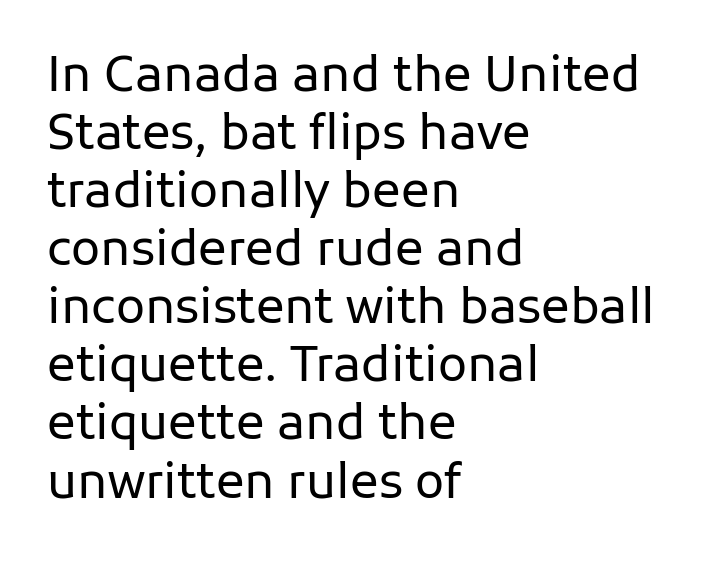
{"serif": "no", "italic": "no", "bold": "no", "weight": "regular", "width": "normal", "stroke_contrast": "low", "x_height": "medium", "monospaced": "no", "underline": "no", "align": "left", "line_spacing_ratio": 1.21, "letter_spacing": "normal", "letter_spacing_em": 0.0, "glyph_px": 48}
